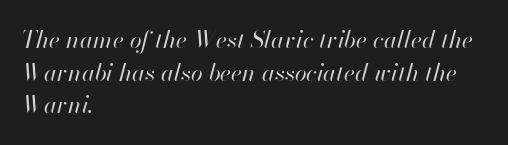
The image shows 24 px text type, italic (leaning right); set left-aligned, normal line spacing (1.36x), normal letter spacing, not underlined.
